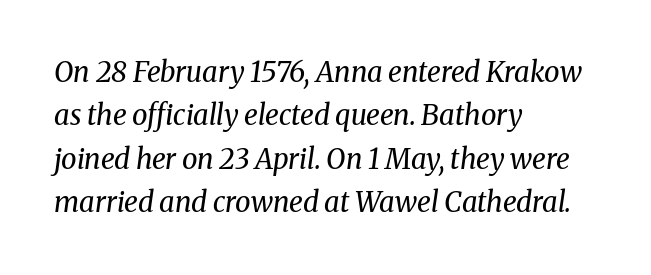
The characters are drawn with everyday or finer stroke widths. The specimen omits any rule beneath the text block's lines. The letters carry serifs — small finishing strokes at the ends of their stems. Compared with typical paragraphs, the rows here are spaced about the same. This is oblique type, the kind used for emphasis or titles. Inter-character spacing is left at the font's built-in metrics.
